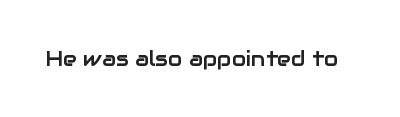
The image shows 21 px text type, upright; set normal letter spacing, not underlined.
